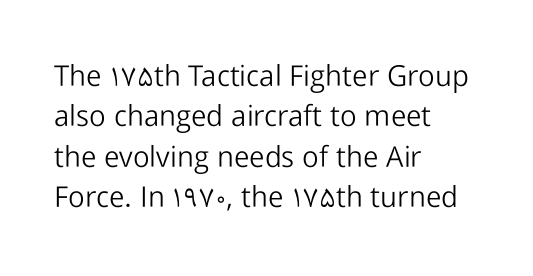
The image shows 29 px light sans-serif type, upright; set left-aligned, normal line spacing (1.39x), normal letter spacing, not underlined; low stroke contrast and a medium x-height.
